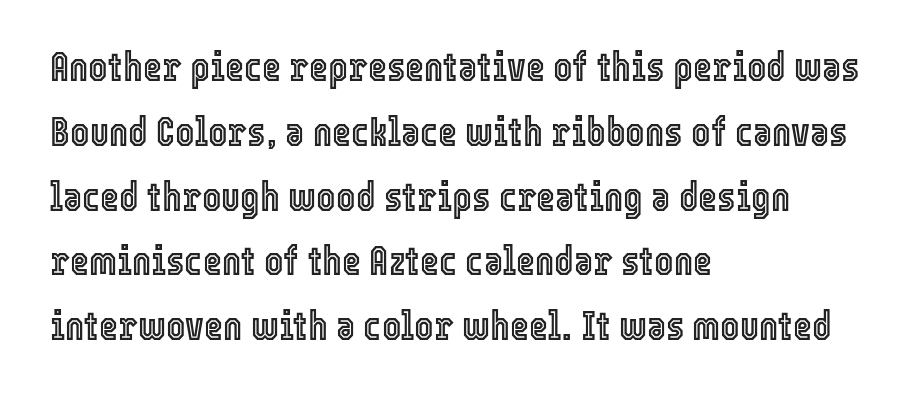
{"italic": "no", "width": "condensed", "x_height": "medium", "monospaced": "no", "underline": "no", "align": "left", "line_spacing": "normal", "line_spacing_ratio": 1.58, "letter_spacing": "normal", "letter_spacing_em": 0.0, "glyph_px": 41}
